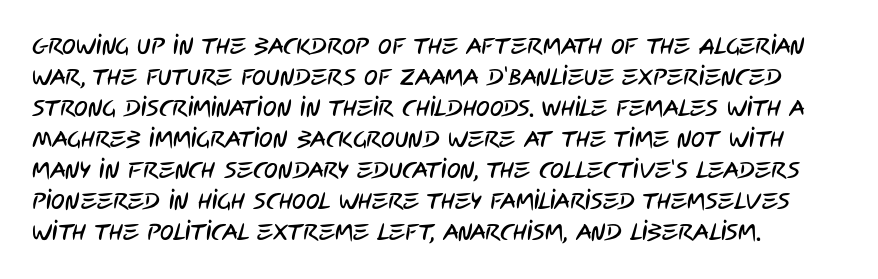
Characters follow at the spacing the type designer built in. Reading down the column, the eye jumps a familiar distance to each next line. Beneath every word, the page is bare. The typesetter chose a ragged-right arrangement here.
